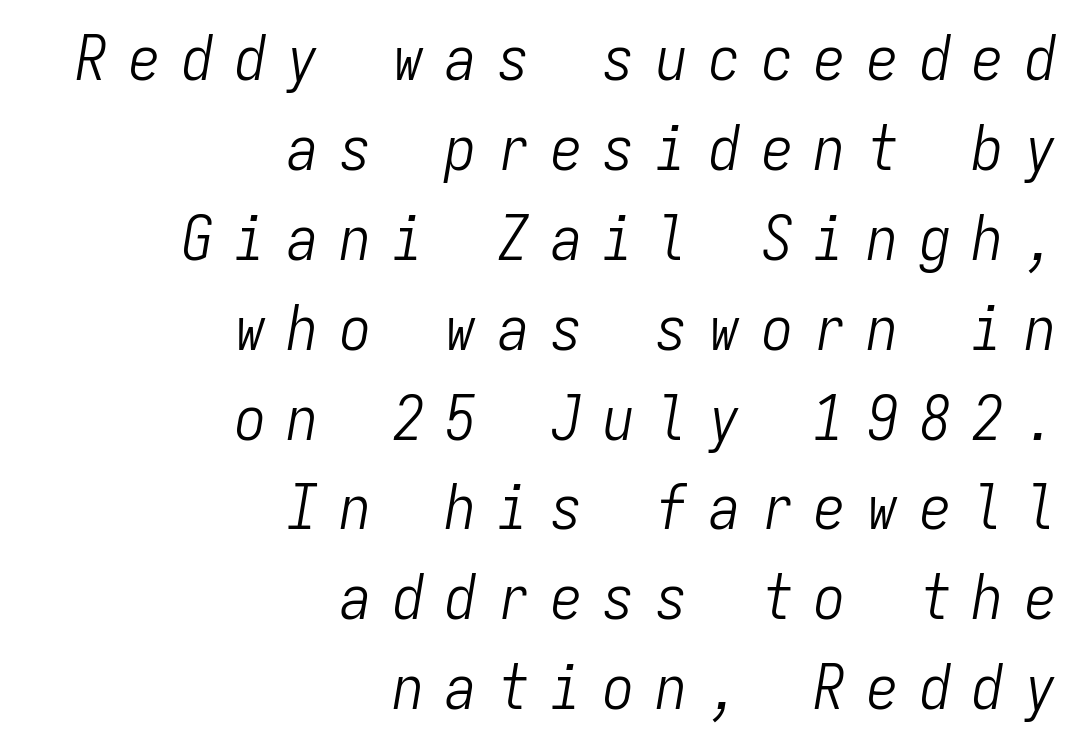
Students, observe: this is what conventionally led text looks like. The rendering inserts visible extra space after every character. The rendering uses typewriter-style spacing with identical character cells. Plain, unruled lines of type.
